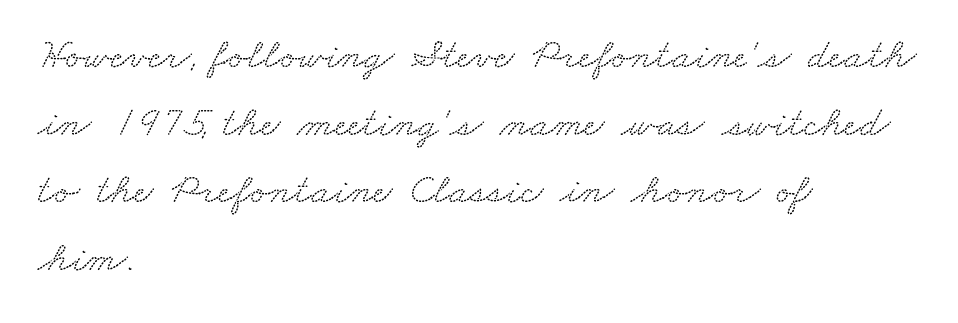
{"width": "wide", "stroke_contrast": "low", "x_height": "small", "monospaced": "no", "underline": "no", "align": "left", "line_spacing": "normal", "line_spacing_ratio": 1.57, "letter_spacing": "normal", "letter_spacing_em": 0.0, "glyph_px": 43}
